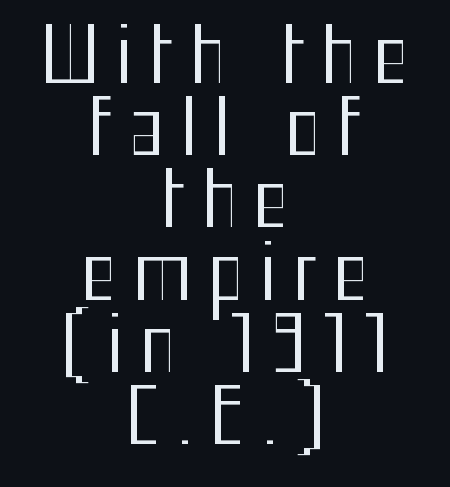
The image shows 76 px regular-weight, condensed sans-serif type, upright; set centered, tight line spacing (0.95x), unusually wide letter spacing (+0.21 em), not underlined; medium stroke contrast and a medium x-height.
